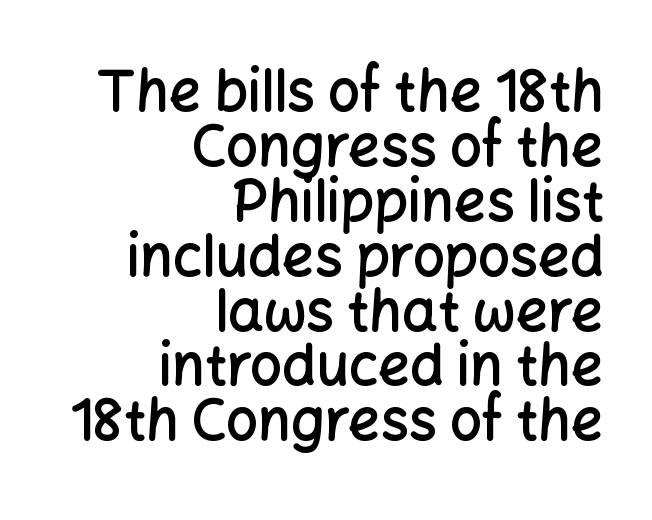
The image shows 56 px semibold sans-serif type, upright; set right-aligned, tight line spacing (0.98x), normal letter spacing, not underlined; low stroke contrast and a medium x-height.
